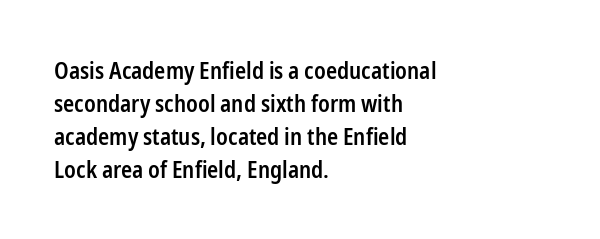
Q: Is the text bold? A: Semi-bold.
Q: Is the text italic (slanted)? A: No, it is upright.
Q: Is the text underlined? A: No.
Q: How is the paragraph aligned? A: Left-aligned.
Q: Is the spacing between letters normal or unusually wide? A: Normal.
Q: Is the spacing between lines tight, normal or loose? A: Normal.
